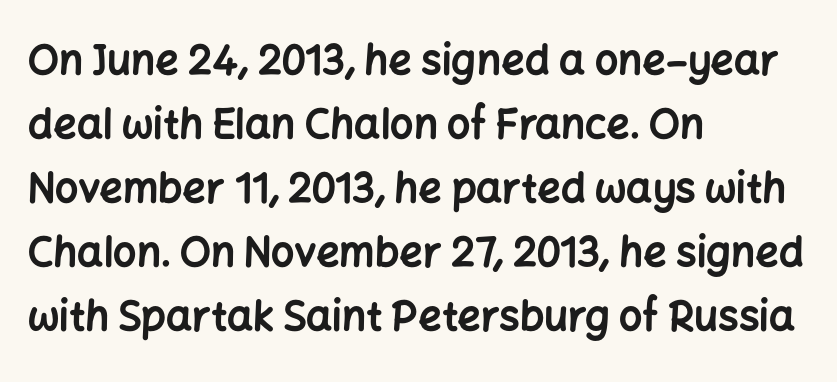
These lines are composed in type without serifs. Vertically, the passage feels balanced, rows spaced as you'd expect. In CSS terms this would be text-align: left. Words appear dense and cohesive because spacing is normal. Varying glyph widths throughout — classic text-font behaviour. Rendered with straight, roman letterforms.
